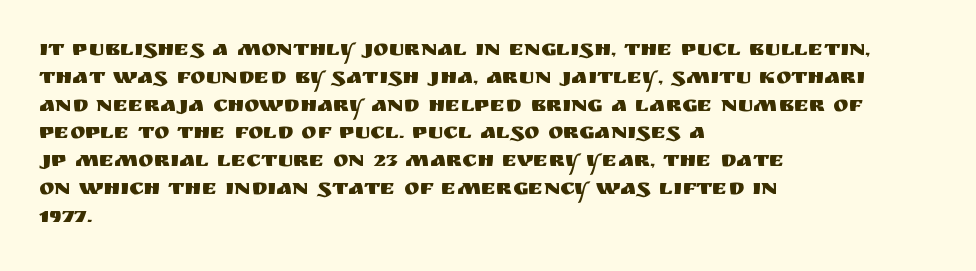
The image shows 23 px text type, upright; set left-aligned, line spacing 1.21x, normal letter spacing, not underlined.
